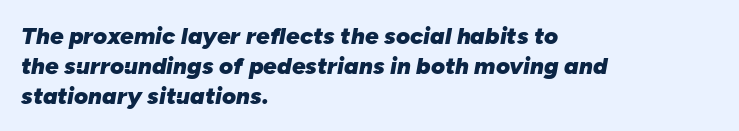
You can tell it's italic because the verticals aren't actually vertical. The rendering uses a bold face; every stroke is thick and dark. Compared with typical paragraphs, the rows here are spaced about the same. The paragraph has a hard left edge and a soft right edge. This sample uses plain, unmodified letter spacing. Plain, unruled lines of type.
